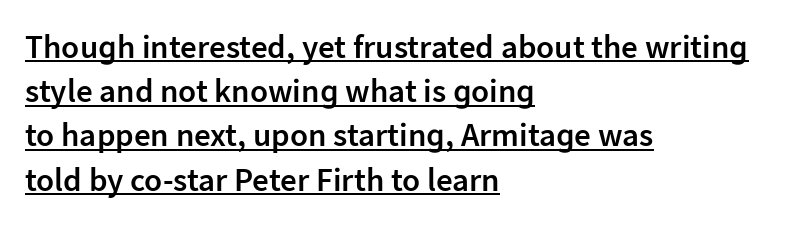
The type sits square on the baseline with zero lean. Observe the ordinary spacing: letters are neighbours, not strangers. Evenly set lines give the paragraph a standard silhouette. Typographic density is moderately raised because the face is semibold. The face used here is proportionally spaced, like ordinary book or web type. Leftover space on each line is placed entirely after the last word.
